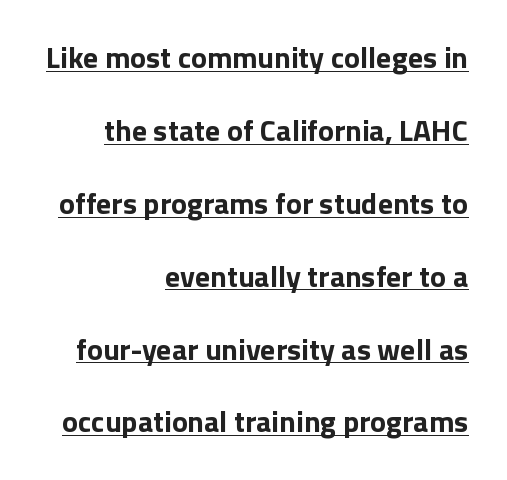
Q: Is the text bold? A: Yes.
Q: Is the text italic (slanted)? A: No, it is upright.
Q: Is the typeface a serif or a sans-serif typeface? A: Sans-serif.
Q: Is the text underlined? A: Yes.
Q: How is the paragraph aligned? A: Right-aligned.
Q: Is the spacing between letters normal or unusually wide? A: Normal.
Q: Is the spacing between lines tight, normal or loose? A: Loose.
Q: Width (condensed, normal, or wide)? A: Normal.
Q: Stroke contrast? A: Low.
Q: x-height? A: Medium.
Q: Monospaced? A: No.
